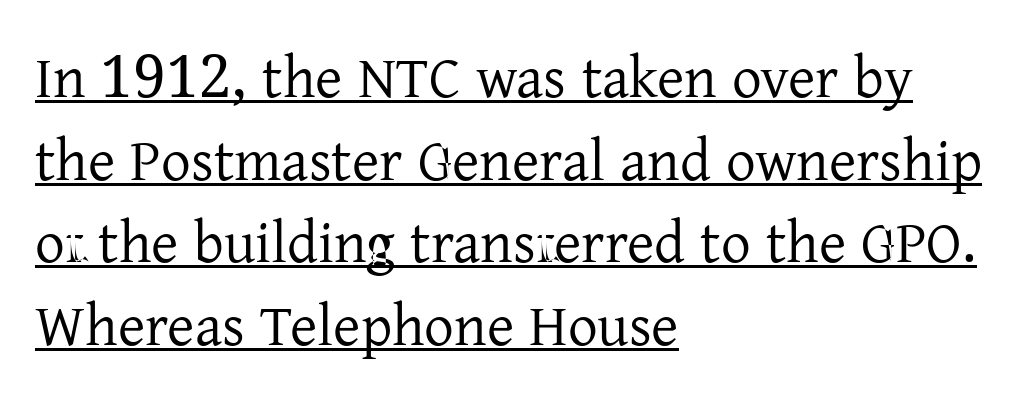
Q: Is the text bold? A: No.
Q: Is the text italic (slanted)? A: No, it is upright.
Q: Is the typeface a serif or a sans-serif typeface? A: Serif.
Q: Is the text underlined? A: Yes.
Q: How is the paragraph aligned? A: Left-aligned.
Q: Is the spacing between letters normal or unusually wide? A: Normal.
Q: Is the spacing between lines tight, normal or loose? A: Normal.
Q: Width (condensed, normal, or wide)? A: Normal.
Q: Stroke contrast? A: Low.
Q: x-height? A: Medium.
Q: Monospaced? A: No.
